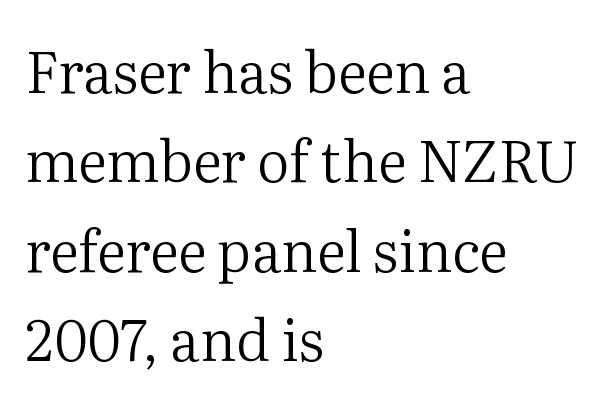
The image shows 57 px regular-weight serif type, upright; set left-aligned, normal line spacing (1.57x), normal letter spacing, not underlined; medium stroke contrast and a medium x-height.
